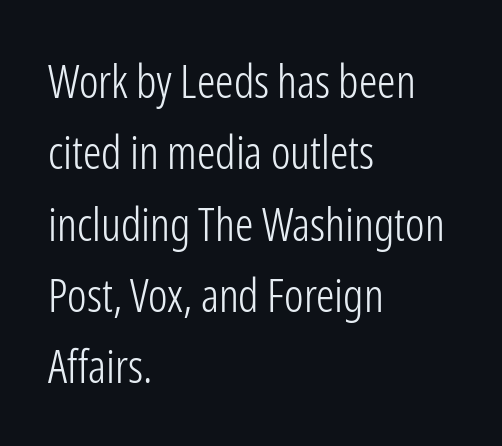
Q: Is the text bold? A: No.
Q: Is the text italic (slanted)? A: No, it is upright.
Q: Is the typeface a serif or a sans-serif typeface? A: Sans-serif.
Q: Is the text underlined? A: No.
Q: How is the paragraph aligned? A: Left-aligned.
Q: Is the spacing between letters normal or unusually wide? A: Normal.
Q: Is the spacing between lines tight, normal or loose? A: Normal.
Q: Width (condensed, normal, or wide)? A: Condensed.
Q: Stroke contrast? A: Low.
Q: x-height? A: Medium.
Q: Monospaced? A: No.
